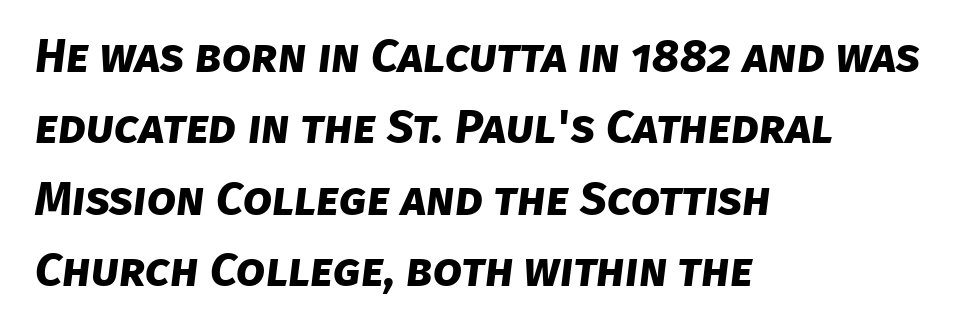
Q: Is the text bold? A: Yes.
Q: Is the typeface a serif or a sans-serif typeface? A: Sans-serif.
Q: Is the text underlined? A: No.
Q: How is the paragraph aligned? A: Left-aligned.
Q: Is the spacing between letters normal or unusually wide? A: Normal.
Q: Is the spacing between lines tight, normal or loose? A: Normal.
Q: Width (condensed, normal, or wide)? A: Normal.
Q: Stroke contrast? A: Low.
Q: x-height? A: Large.
Q: Monospaced? A: No.
